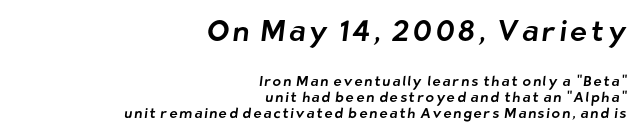
The lines are packed closely together with very little leading. Only glyphs here, with clear space below each row. This sample has the flowing, uneven cadence of proportional lettering. Whoever set this made the first block the dominant, larger element.
